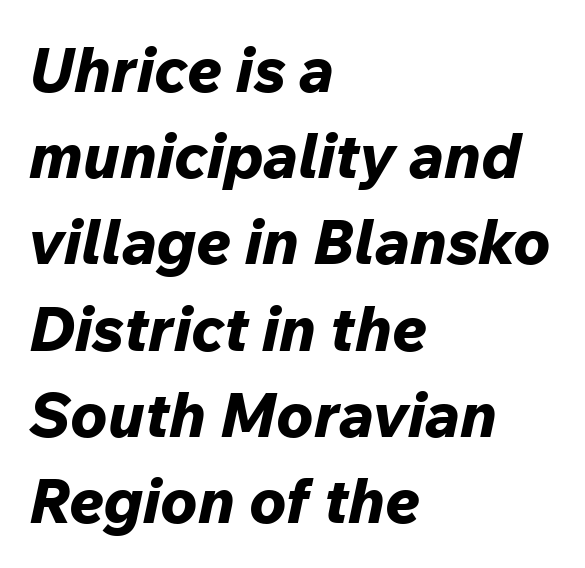
The image shows 62 px bold type, italic (leaning right); set left-aligned, normal line spacing (1.39x), normal letter spacing, not underlined; low stroke contrast and a medium x-height.
